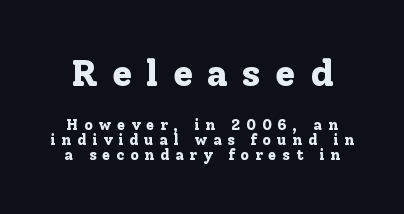
Ascenders rise straight up at ninety degrees. These lines carry a lot of weight — the face is fully bold. Descenders are the only things crossing below the line. The space between consecutive lines is stingy. The face used here is seriffed, in the tradition of book romans.
